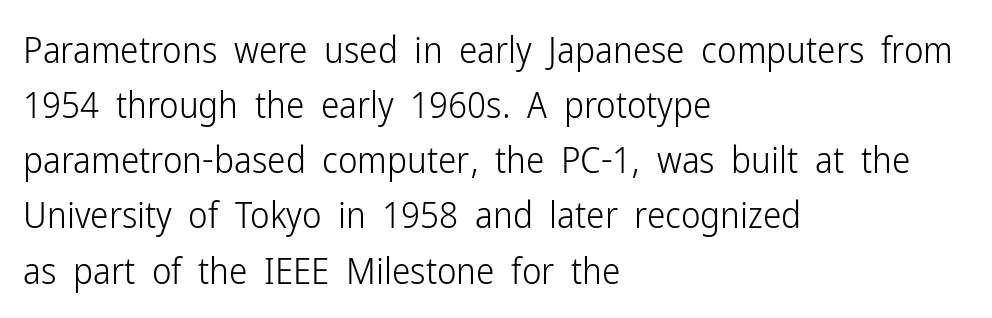
The image shows 37 px light, condensed sans-serif type, upright; set left-aligned, normal line spacing (1.49x), normal letter spacing, not underlined; low stroke contrast and a medium x-height.
